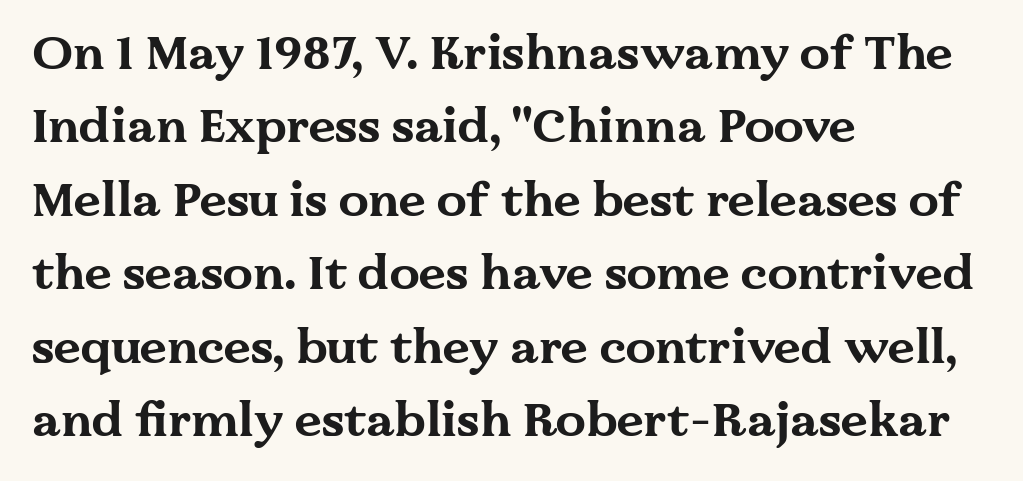
Q: Is the text bold? A: Yes.
Q: Is the text italic (slanted)? A: No, it is upright.
Q: Is the typeface a serif or a sans-serif typeface? A: Serif.
Q: Is the text underlined? A: No.
Q: How is the paragraph aligned? A: Left-aligned.
Q: Is the spacing between letters normal or unusually wide? A: Normal.
Q: Is the spacing between lines tight, normal or loose? A: Normal.
Q: Width (condensed, normal, or wide)? A: Wide.
Q: Stroke contrast? A: Medium.
Q: x-height? A: Medium.
Q: Monospaced? A: No.
